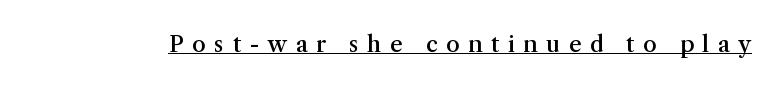
Q: Is the text bold? A: Semi-bold.
Q: Is the text italic (slanted)? A: No, it is upright.
Q: Is the text underlined? A: Yes.
Q: Is the spacing between letters normal or unusually wide? A: Unusually wide.
